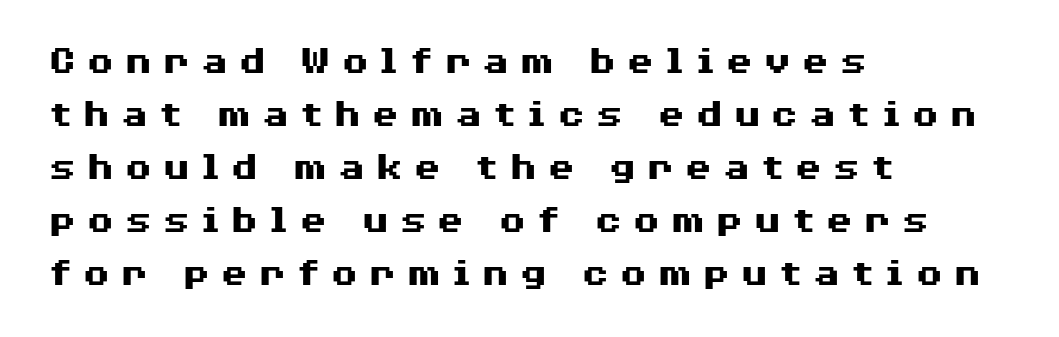
Q: Is the text bold? A: Yes.
Q: Is the text italic (slanted)? A: No, it is upright.
Q: Is the typeface a serif or a sans-serif typeface? A: Sans-serif.
Q: Is the text underlined? A: No.
Q: How is the paragraph aligned? A: Left-aligned.
Q: Is the spacing between letters normal or unusually wide? A: Unusually wide.
Q: Is the spacing between lines tight, normal or loose? A: Normal.
Q: Width (condensed, normal, or wide)? A: Wide.
Q: Stroke contrast? A: Medium.
Q: x-height? A: Medium.
Q: Monospaced? A: No.
